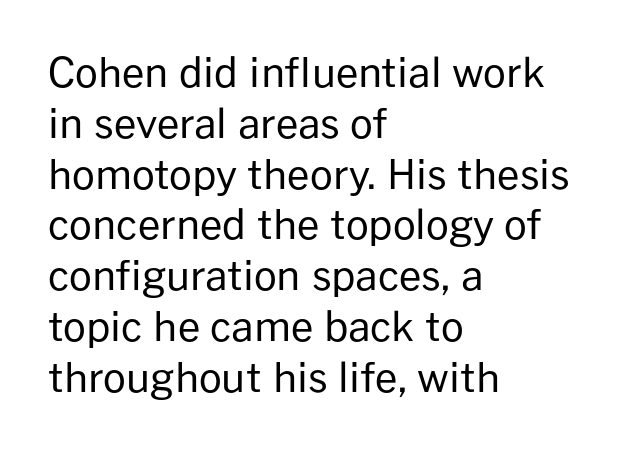
Q: Is the text bold? A: No.
Q: Is the text italic (slanted)? A: No, it is upright.
Q: Is the typeface a serif or a sans-serif typeface? A: Sans-serif.
Q: Is the text underlined? A: No.
Q: How is the paragraph aligned? A: Left-aligned.
Q: Is the spacing between letters normal or unusually wide? A: Normal.
Q: Is the spacing between lines tight, normal or loose? A: Normal.
Q: Width (condensed, normal, or wide)? A: Normal.
Q: Stroke contrast? A: Low.
Q: x-height? A: Medium.
Q: Monospaced? A: No.
